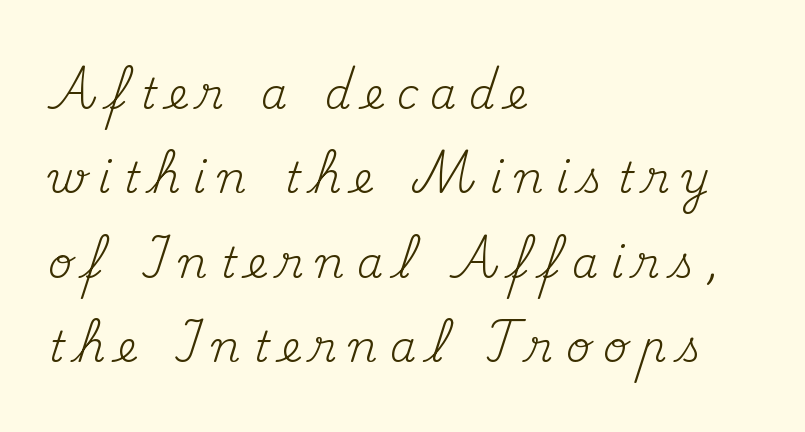
Character widths vary here, with narrow letters taking less room than wide ones. The space between consecutive lines is lavish. A light-to-regular cut is what we see here. Glyph-to-glyph distance is far greater than everyday printed text.
